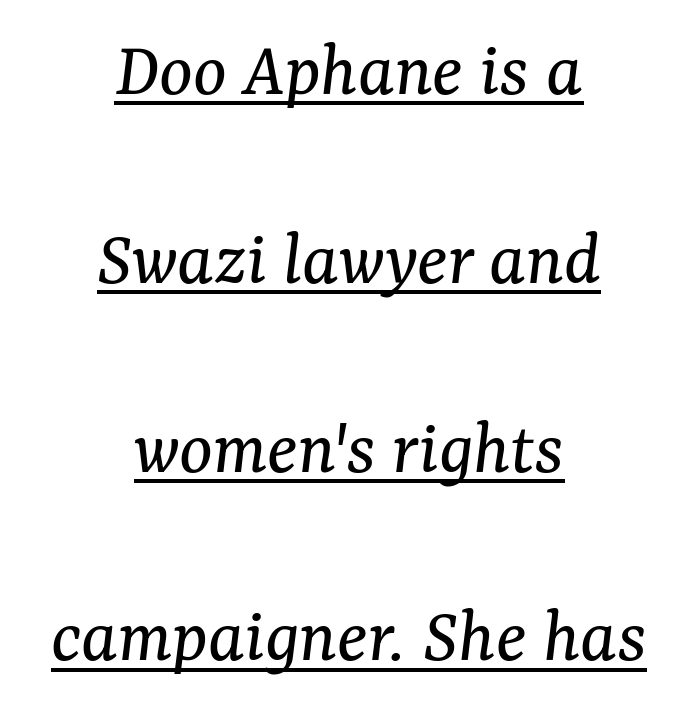
The image shows 79 px regular-weight serif type, italic (leaning right); set centered, loose line spacing (2.39x), normal letter spacing, underlined; medium stroke contrast and a medium x-height.
